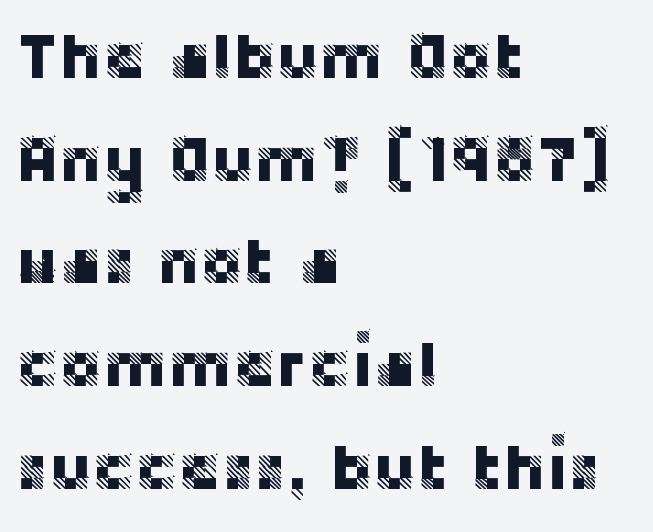
The image shows 65 px sans-serif type, upright; set left-aligned, normal line spacing (1.58x), normal letter spacing, not underlined; low stroke contrast and a large x-height.
